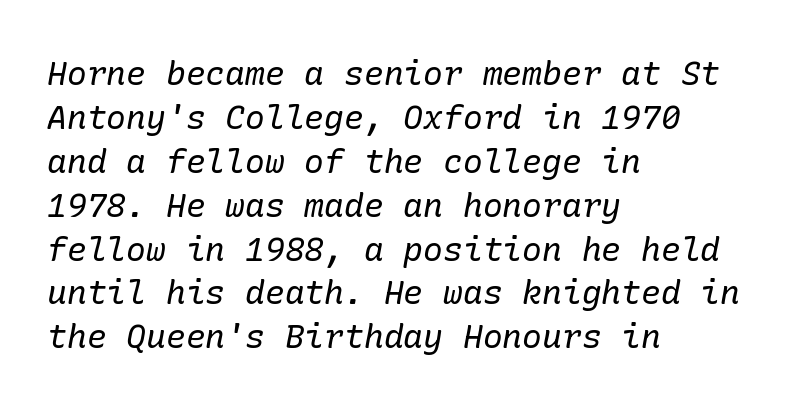
Q: Is the text bold? A: No.
Q: Is the text italic (slanted)? A: Yes, it leans right by about 10 degrees.
Q: Is the typeface a serif or a sans-serif typeface? A: Sans-serif.
Q: Is the text underlined? A: No.
Q: How is the paragraph aligned? A: Left-aligned.
Q: Is the spacing between letters normal or unusually wide? A: Normal.
Q: Is the spacing between lines tight, normal or loose? A: Normal.
Q: Width (condensed, normal, or wide)? A: Normal.
Q: Stroke contrast? A: Low.
Q: x-height? A: Medium.
